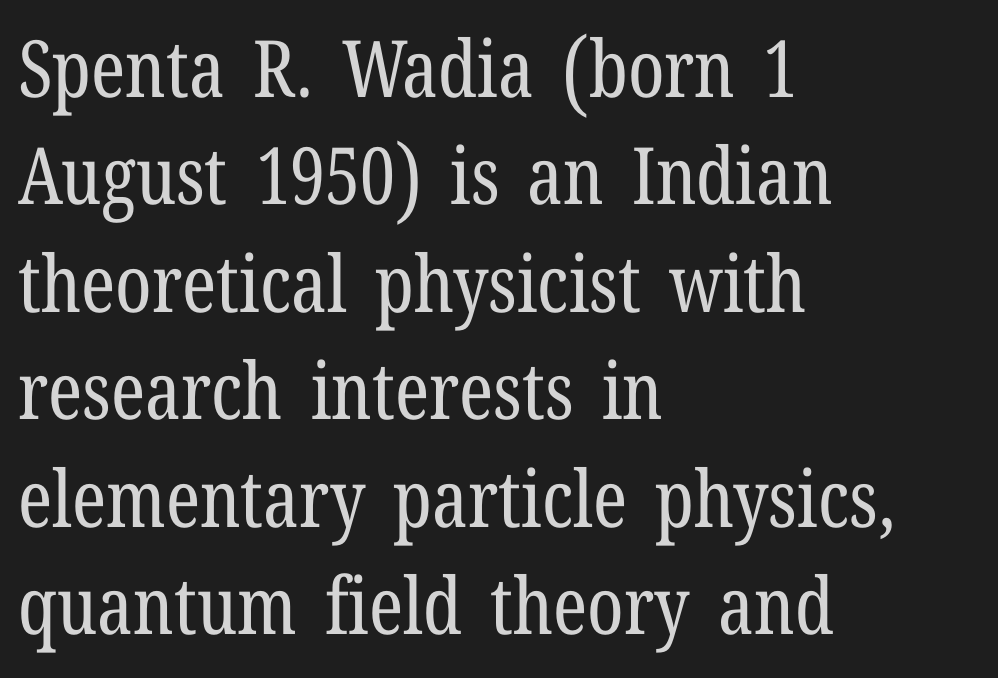
Rows of type keep a routine distance in the vertical direction. Clear beneath every line of the passage. These lines are set flush left with a ragged right edge. A serif font was chosen for this passage. Short note: letters normally spaced. The weight would be labelled regular, book, light, or lighter still.
